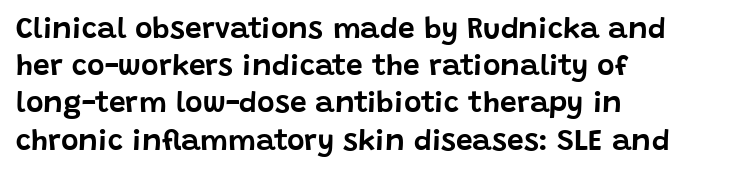
The words here are not underlined. Notice how the passage keeps a crisp vertical edge on the left only. Looks like regular typesetting: each glyph gets only the width it needs. The tracking reads as untouched default to a designer's eye. A typesetter would label this face a sans. Italic? Not at all — the glyphs are vertical.
